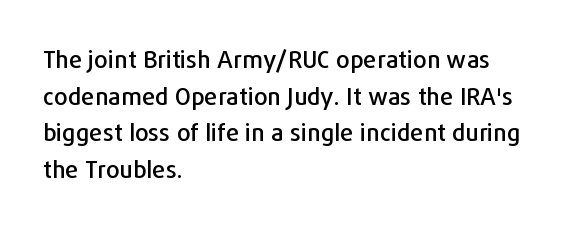
{"italic": "no", "underline": "no", "align": "left", "line_spacing": "normal", "line_spacing_ratio": 1.53, "letter_spacing": "normal", "letter_spacing_em": 0.0, "glyph_px": 24}
